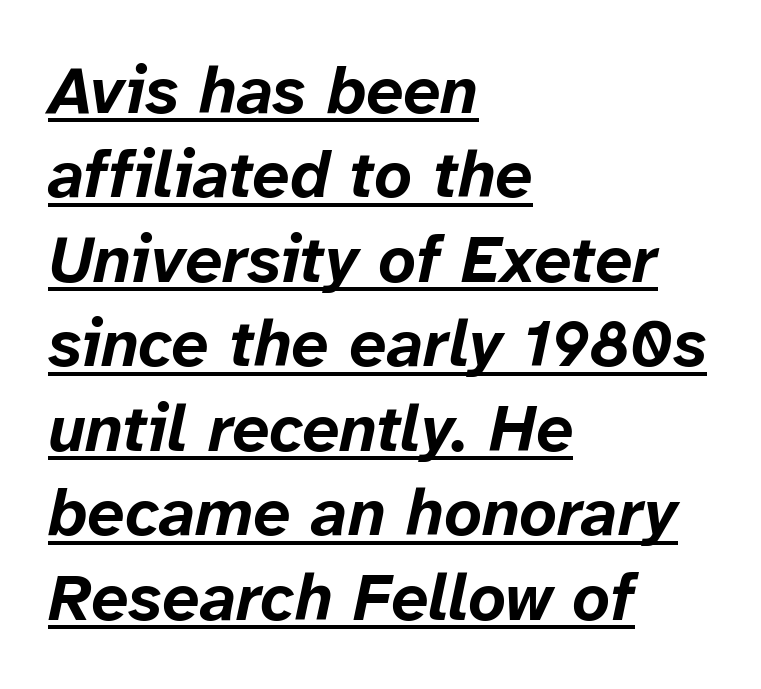
Q: Is the text bold? A: Yes.
Q: Is the text italic (slanted)? A: Yes, it leans right by about 12 degrees.
Q: Is the text underlined? A: Yes.
Q: How is the paragraph aligned? A: Left-aligned.
Q: Is the spacing between letters normal or unusually wide? A: Normal.
Q: Is the spacing between lines tight, normal or loose? A: Normal.
Q: Width (condensed, normal, or wide)? A: Normal.
Q: Stroke contrast? A: Low.
Q: x-height? A: Medium.
Q: Monospaced? A: No.
